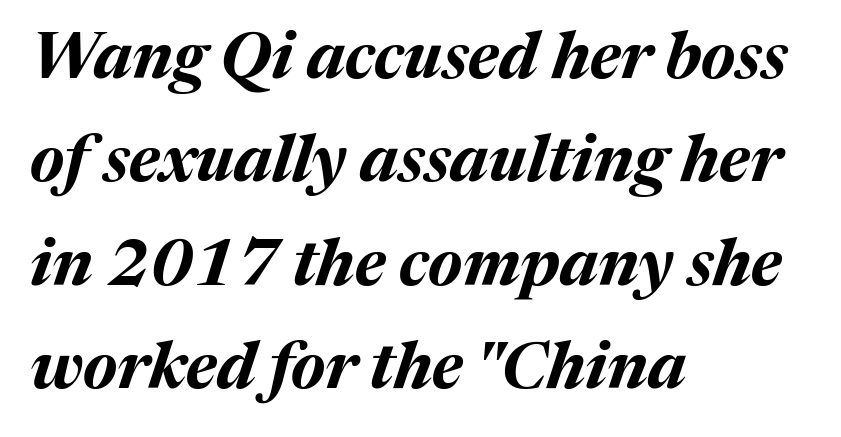
Q: Is the text bold? A: Yes.
Q: Is the text italic (slanted)? A: Yes, it leans right by about 17 degrees.
Q: Is the text underlined? A: No.
Q: How is the paragraph aligned? A: Left-aligned.
Q: Is the spacing between letters normal or unusually wide? A: Normal.
Q: Is the spacing between lines tight, normal or loose? A: Normal.
Q: Width (condensed, normal, or wide)? A: Normal.
Q: Stroke contrast? A: Medium.
Q: x-height? A: Medium.
Q: Monospaced? A: No.
